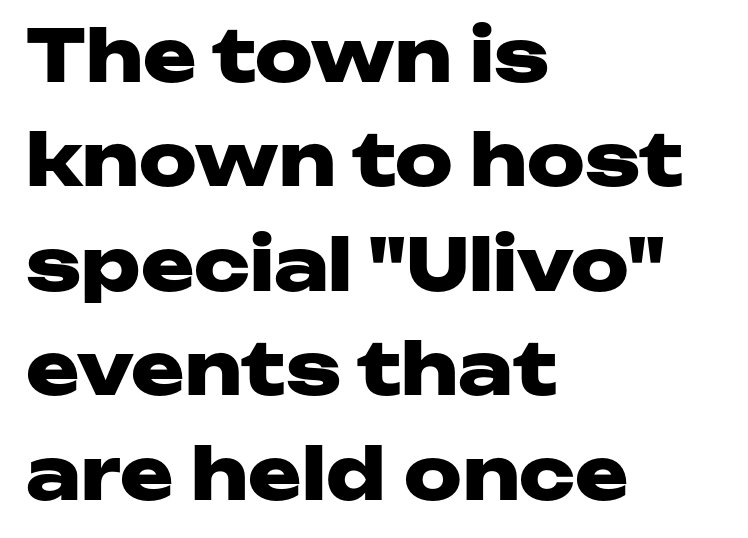
The image shows 72 px heavy, wide sans-serif type, upright; set left-aligned, normal line spacing (1.45x), normal letter spacing, not underlined; low stroke contrast and a medium x-height.
